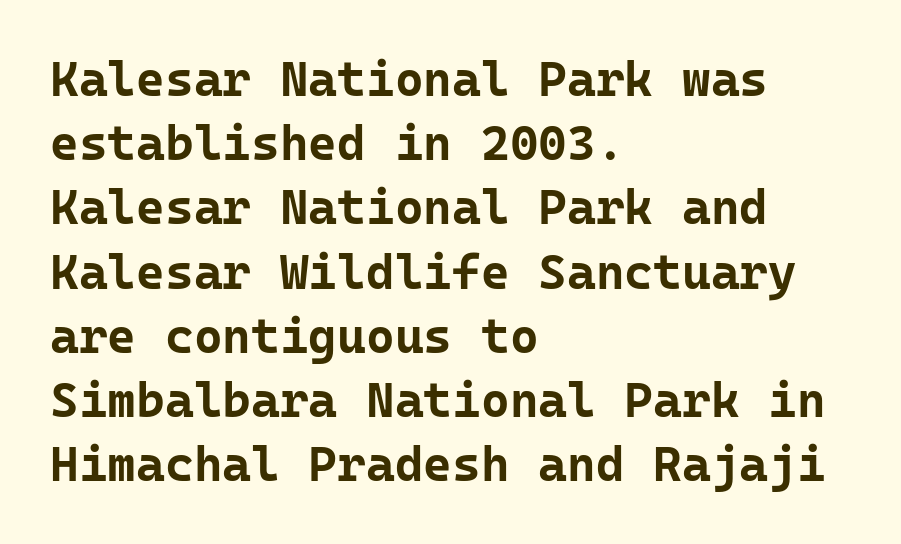
{"serif": "no", "italic": "no", "bold": "yes", "weight": "bold", "width": "normal", "stroke_contrast": "low", "x_height": "medium", "monospaced": "yes", "underline": "no", "align": "left", "line_spacing": "normal", "line_spacing_ratio": 1.31, "letter_spacing": "normal", "letter_spacing_em": 0.0, "glyph_px": 49}
